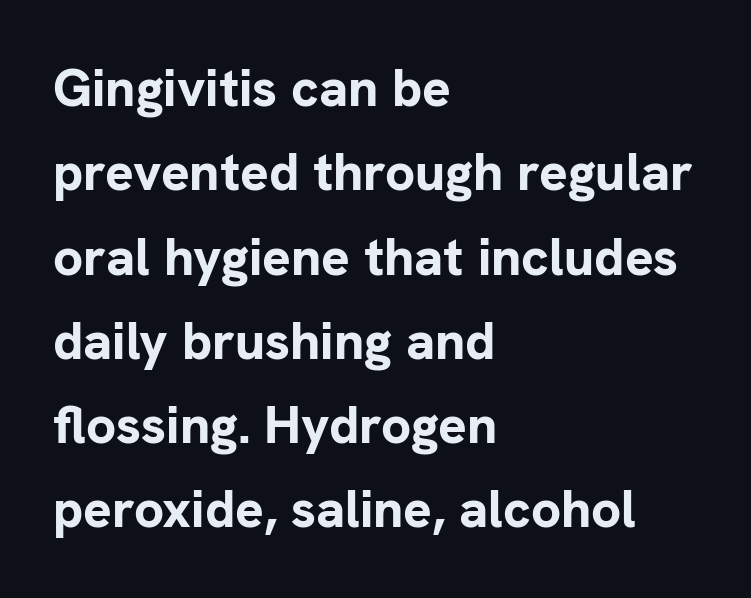
{"serif": "no", "italic": "no", "bold": "yes", "weight": "bold", "width": "normal", "stroke_contrast": "low", "x_height": "medium", "monospaced": "no", "underline": "no", "align": "left", "line_spacing": "normal", "line_spacing_ratio": 1.59, "letter_spacing": "normal", "letter_spacing_em": 0.0, "glyph_px": 53}
